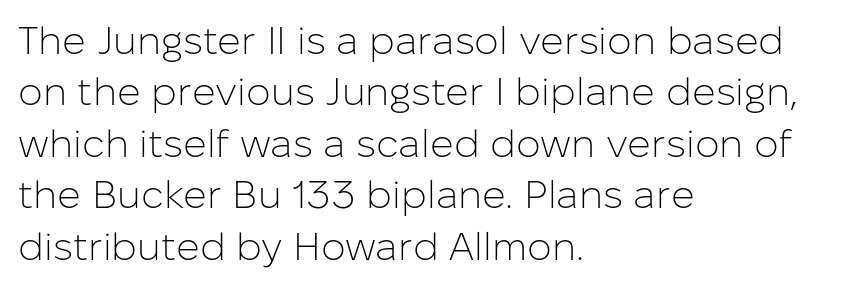
The image shows 39 px light sans-serif type, upright; set left-aligned, normal line spacing (1.32x), normal letter spacing, not underlined; low stroke contrast and a medium x-height.
